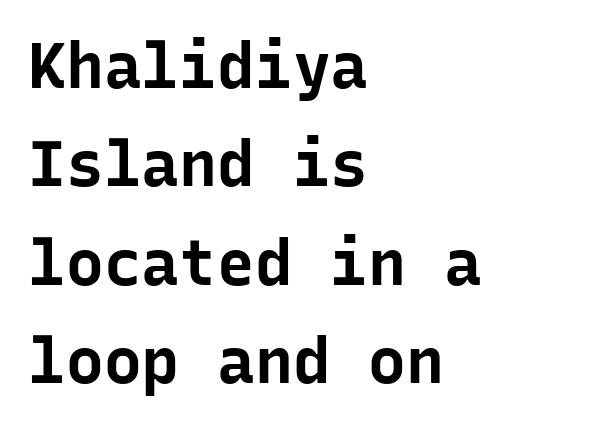
The ragged edge is on the right, which tells us the setting is flush left. The area under the type is left untouched. Successive baselines arrive at the customary interval. The face used here is monospaced, like something from a code editor. Style check: upright. The tracking reads as untouched default to a designer's eye.
